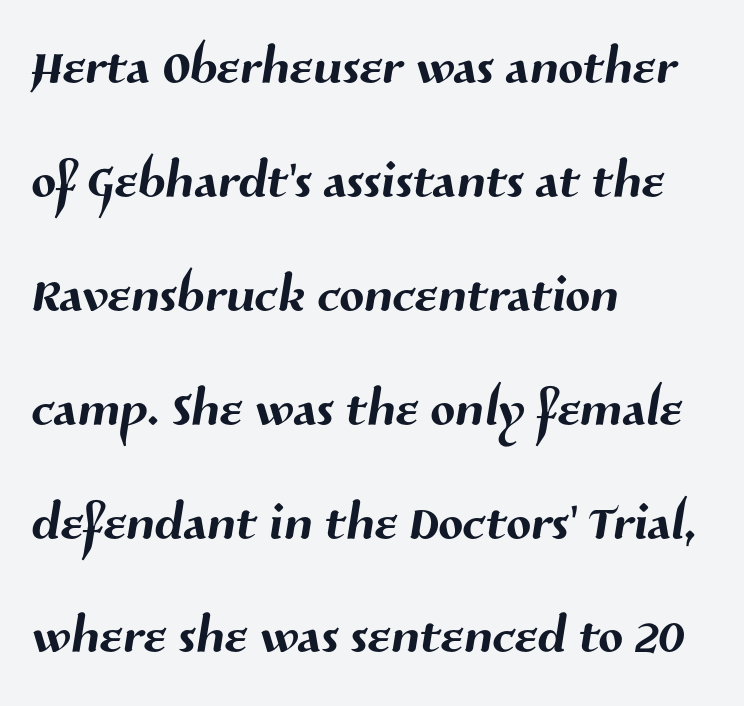
The image shows 73 px sans-serif type; set left-aligned, normal line spacing (1.56x), normal letter spacing, not underlined; medium stroke contrast and a medium x-height.
